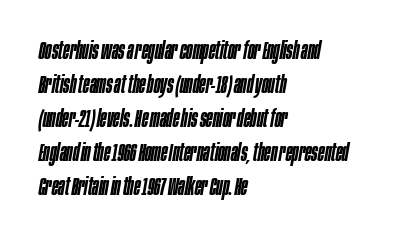
The image shows 24 px text type, italic (leaning right); set left-aligned, normal line spacing (1.42x), normal letter spacing, not underlined.
